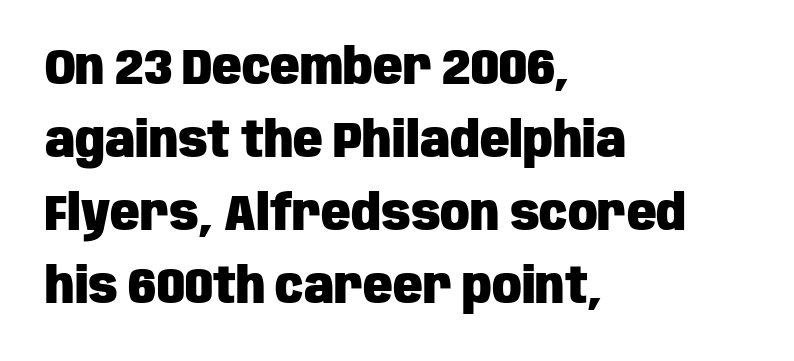
Type style note: lacks serifs. Type without underlining. A student would call this left alignment; a typographer would say flush left, rag right. A typesetter would call this zero additional tracking. In terms of posture, this sample is upright. The rendering uses a moderate line-height, typical for paragraphs.
